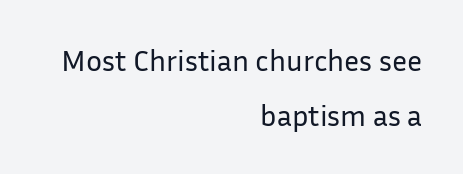
The image shows 30 px regular-weight sans-serif type, upright; set right-aligned, line spacing 1.82x, normal letter spacing, not underlined; low stroke contrast and a medium x-height.
